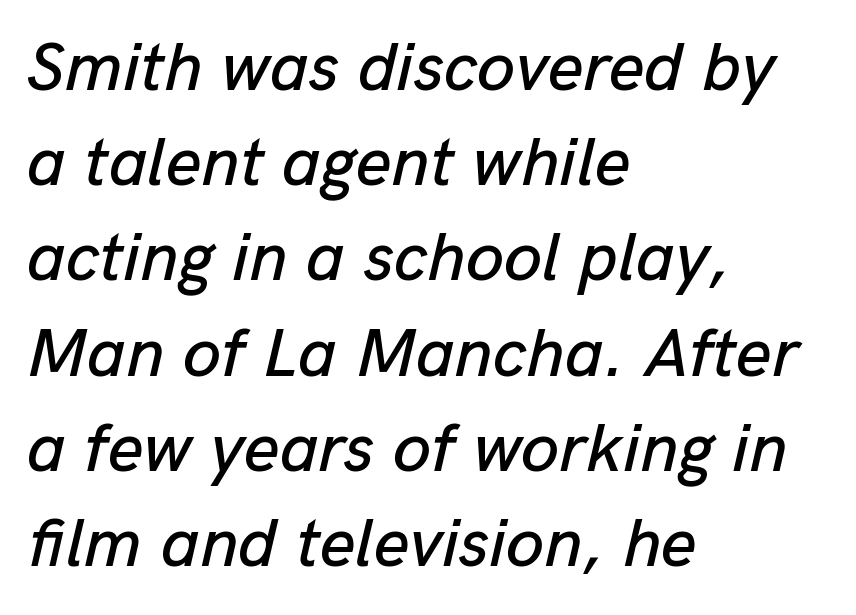
{"italic": "yes", "lean": "right", "slant_degrees": 13, "width": "normal", "stroke_contrast": "low", "x_height": "medium", "monospaced": "no", "underline": "no", "align": "left", "line_spacing": "normal", "line_spacing_ratio": 1.38, "letter_spacing": "normal", "letter_spacing_em": 0.0, "glyph_px": 69}
